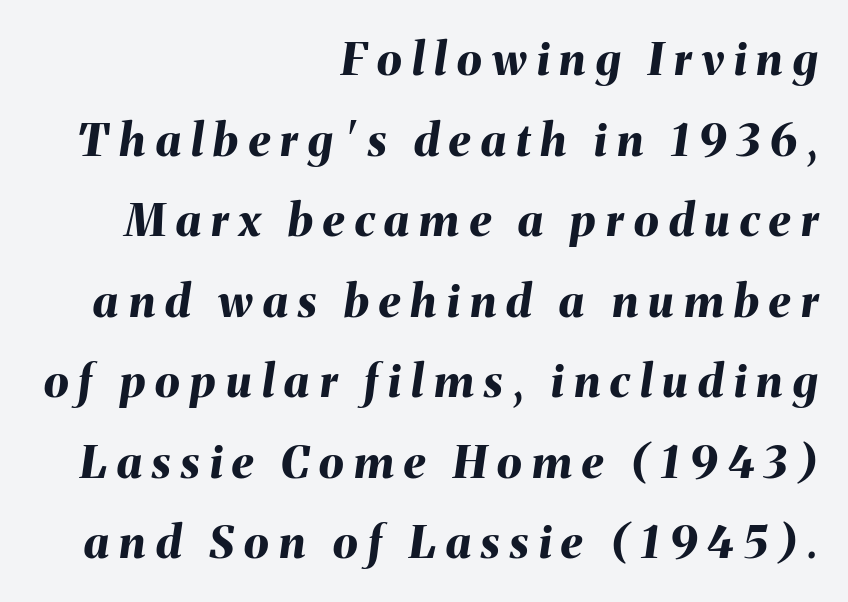
Q: Is the text bold? A: Yes.
Q: Is the text italic (slanted)? A: Yes, it leans right by about 8 degrees.
Q: Is the text underlined? A: No.
Q: How is the paragraph aligned? A: Right-aligned.
Q: Is the spacing between letters normal or unusually wide? A: Unusually wide.
Q: Width (condensed, normal, or wide)? A: Normal.
Q: Stroke contrast? A: Medium.
Q: x-height? A: Medium.
Q: Monospaced? A: No.
